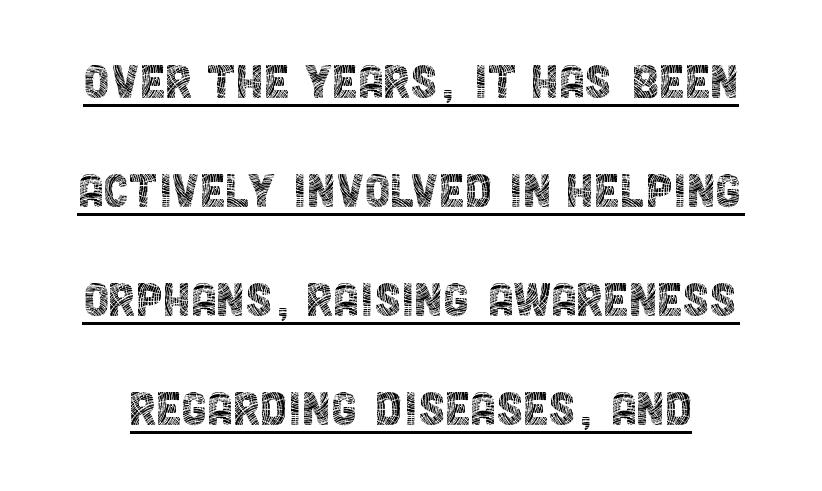
{"serif": "no", "italic": "no", "bold": "no", "weight": "thin", "width": "condensed", "x_height": "large", "monospaced": "no", "underline": "yes", "line_spacing_ratio": 1.88, "letter_spacing": "normal", "letter_spacing_em": 0.0, "glyph_px": 58}
